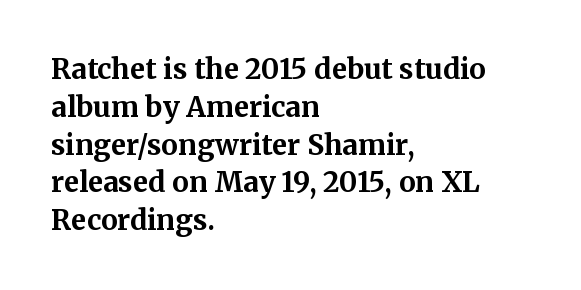
The image shows 28 px bold serif type, upright; set left-aligned, normal line spacing (1.35x), normal letter spacing, not underlined; medium stroke contrast and a medium x-height.
